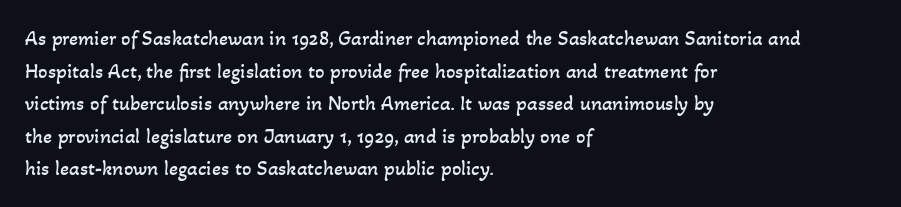
Q: Is the text bold? A: No.
Q: Is the text underlined? A: No.
Q: How is the paragraph aligned? A: Left-aligned.
Q: Is the spacing between letters normal or unusually wide? A: Normal.
Q: Is the spacing between lines tight, normal or loose? A: Normal.
